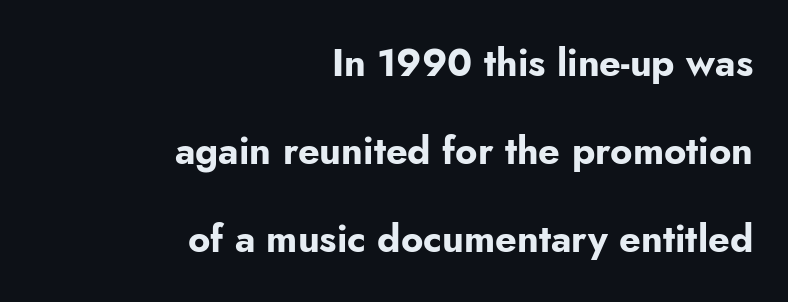
Q: Is the text bold? A: Yes.
Q: Is the text italic (slanted)? A: No, it is upright.
Q: Is the typeface a serif or a sans-serif typeface? A: Sans-serif.
Q: Is the text underlined? A: No.
Q: How is the paragraph aligned? A: Right-aligned.
Q: Is the spacing between letters normal or unusually wide? A: Normal.
Q: Is the spacing between lines tight, normal or loose? A: Loose.
Q: Width (condensed, normal, or wide)? A: Normal.
Q: Stroke contrast? A: Low.
Q: x-height? A: Small.
Q: Monospaced? A: No.
